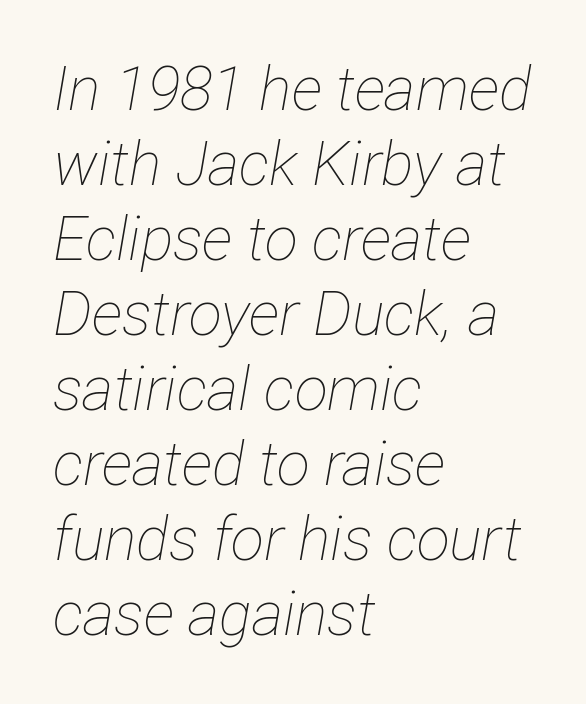
Q: Is the text bold? A: No.
Q: Is the text italic (slanted)? A: Yes, it leans right by about 12 degrees.
Q: Is the text underlined? A: No.
Q: How is the paragraph aligned? A: Left-aligned.
Q: Is the spacing between letters normal or unusually wide? A: Normal.
Q: Width (condensed, normal, or wide)? A: Condensed.
Q: Stroke contrast? A: Low.
Q: x-height? A: Medium.
Q: Monospaced? A: No.
